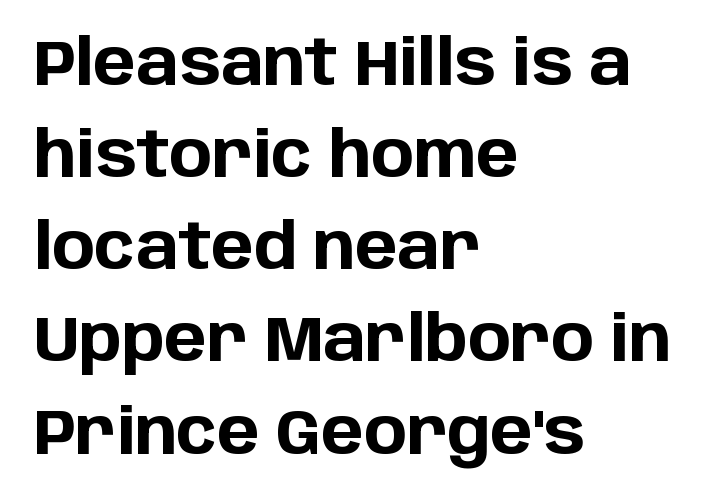
The image shows 64 px bold sans-serif type, upright; set left-aligned, normal line spacing (1.44x), normal letter spacing, not underlined; low stroke contrast and a large x-height.
